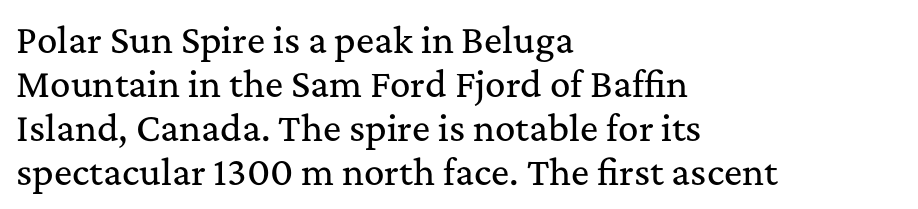
{"serif": "yes", "italic": "no", "width": "normal", "stroke_contrast": "medium", "x_height": "medium", "monospaced": "no", "underline": "no", "align": "left", "line_spacing": "normal", "line_spacing_ratio": 1.29, "letter_spacing": "normal", "letter_spacing_em": 0.0, "glyph_px": 34}
